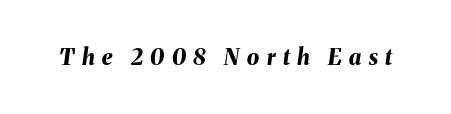
Q: Is the text bold? A: Yes.
Q: Is the text italic (slanted)? A: Yes, it leans right by about 8 degrees.
Q: Is the text underlined? A: No.
Q: Is the spacing between letters normal or unusually wide? A: Unusually wide.
